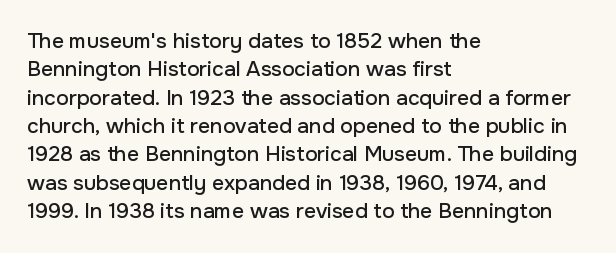
The image shows 21 px text type, upright; set left-aligned, normal line spacing (1.35x), normal letter spacing, not underlined.
